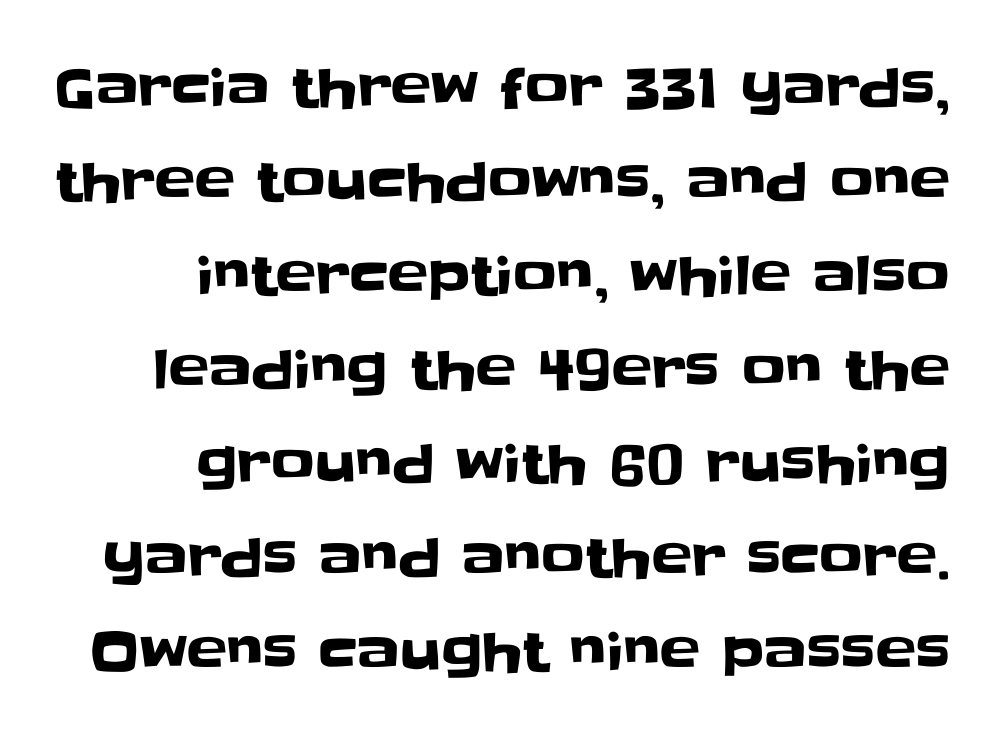
{"serif": "no", "italic": "no", "width": "normal", "stroke_contrast": "low", "x_height": "large", "monospaced": "no", "underline": "no", "align": "right", "line_spacing_ratio": 1.74, "letter_spacing": "normal", "letter_spacing_em": 0.0, "glyph_px": 54}
